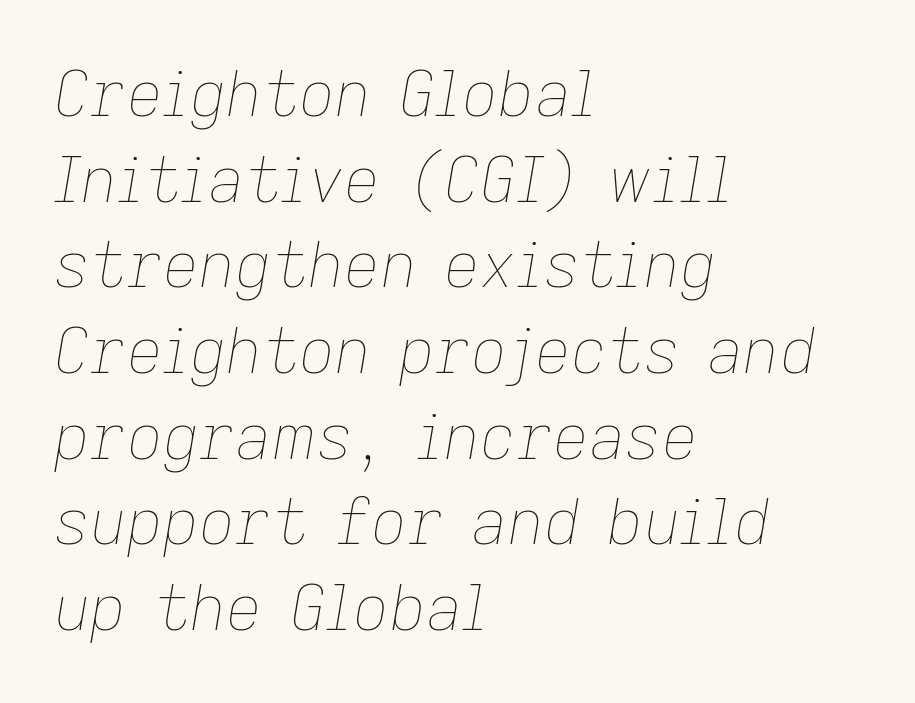
The image shows 63 px thin type, italic (leaning right); set left-aligned, normal line spacing (1.36x), normal letter spacing, not underlined; low stroke contrast and a medium x-height.
